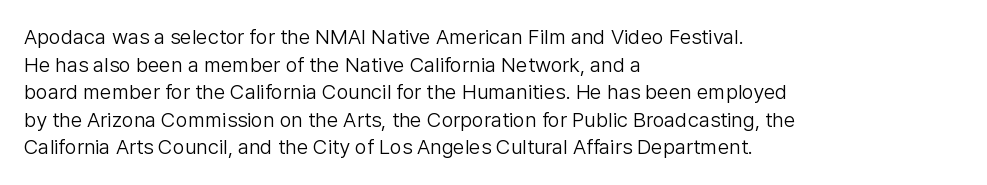
Q: Is the text bold? A: No.
Q: Is the text italic (slanted)? A: No, it is upright.
Q: Is the text underlined? A: No.
Q: How is the paragraph aligned? A: Left-aligned.
Q: Is the spacing between letters normal or unusually wide? A: Normal.
Q: Is the spacing between lines tight, normal or loose? A: Normal.
